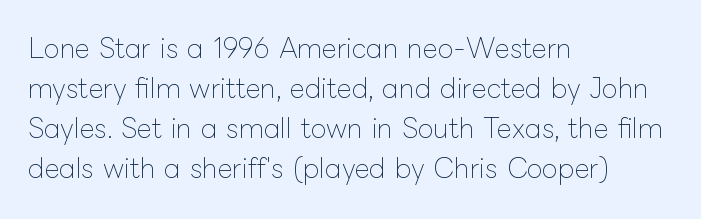
Descender tails drop into unmarked territory. Stroke mass is kept to a normal reading level or below. Default kerning and tracking; the words read as compact shapes. Teacher's note: observe the even left margin — that is flush-left alignment.
